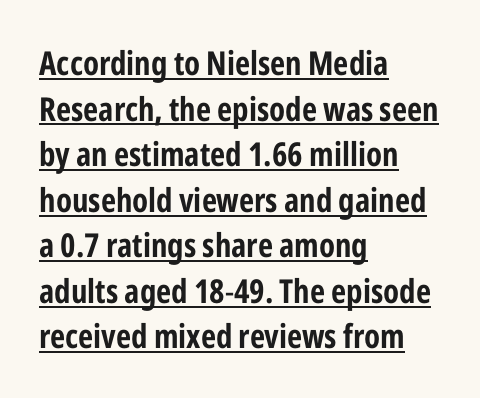
{"serif": "no", "italic": "no", "width": "condensed", "stroke_contrast": "low", "x_height": "medium", "monospaced": "no", "underline": "yes", "align": "left", "line_spacing": "normal", "line_spacing_ratio": 1.38, "letter_spacing": "normal", "letter_spacing_em": 0.0, "glyph_px": 33}
